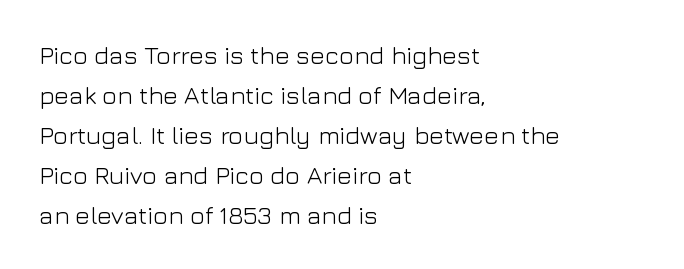
Q: Is the text bold? A: No.
Q: Is the text italic (slanted)? A: No, it is upright.
Q: Is the text underlined? A: No.
Q: How is the paragraph aligned? A: Left-aligned.
Q: Is the spacing between letters normal or unusually wide? A: Normal.
Q: Is the spacing between lines tight, normal or loose? A: Normal.
